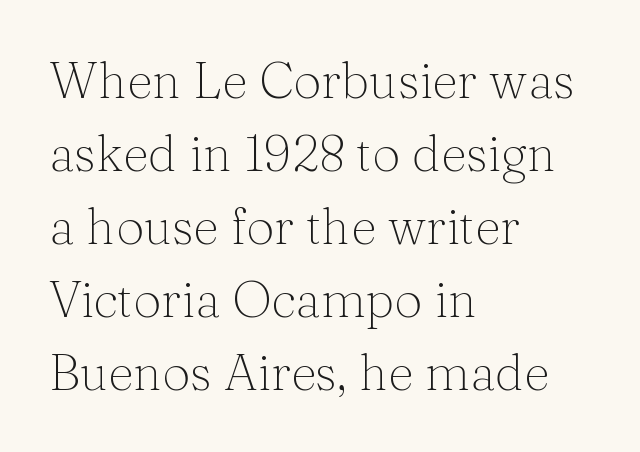
Compared with a typical body face, this is equally light or lighter still. Leading: standard. This is roman type, the default non-slanted kind. The lines are quadded left. Default kerning and tracking; the words read as compact shapes. Here the designer chose a conventional face with non-uniform glyph widths.
